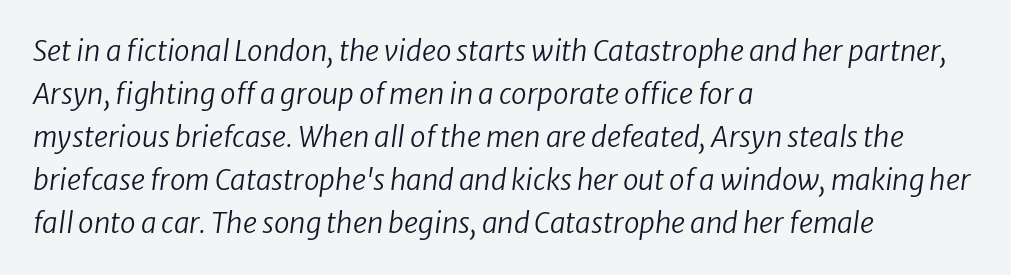
Q: Is the text bold? A: No.
Q: Is the text italic (slanted)? A: Yes, it leans right by about 8 degrees.
Q: Is the text underlined? A: No.
Q: How is the paragraph aligned? A: Left-aligned.
Q: Is the spacing between letters normal or unusually wide? A: Normal.
Q: Is the spacing between lines tight, normal or loose? A: Normal.
Q: Width (condensed, normal, or wide)? A: Normal.
Q: Stroke contrast? A: Low.
Q: x-height? A: Medium.
Q: Monospaced? A: No.
